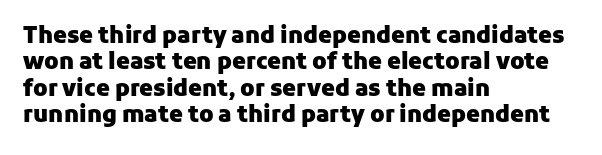
Stroke thickness is high; the sample reads as a true bold. Underline: absent. The horizontal fit of the characters is conventional and even. Do the letters lean? They stand straight. Horizontal alignment here is leftward, the default for most running prose.
